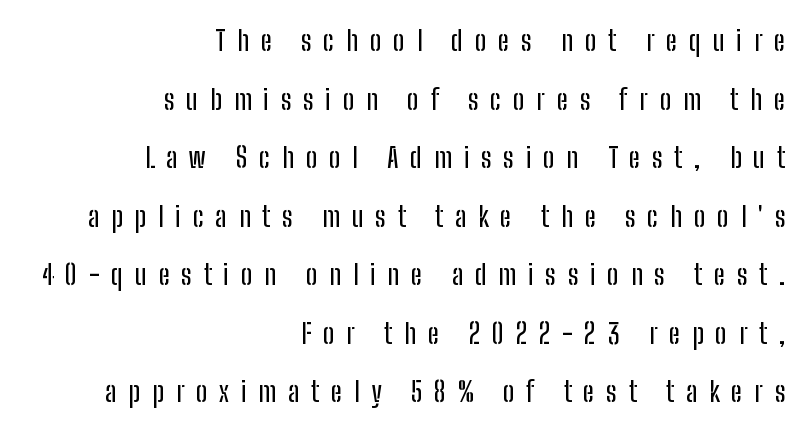
Q: Is the text italic (slanted)? A: No, it is upright.
Q: Is the typeface a serif or a sans-serif typeface? A: Sans-serif.
Q: Is the text underlined? A: No.
Q: How is the paragraph aligned? A: Right-aligned.
Q: Is the spacing between letters normal or unusually wide? A: Unusually wide.
Q: Is the spacing between lines tight, normal or loose? A: Loose.
Q: Width (condensed, normal, or wide)? A: Condensed.
Q: Stroke contrast? A: Low.
Q: x-height? A: Medium.
Q: Monospaced? A: No.
